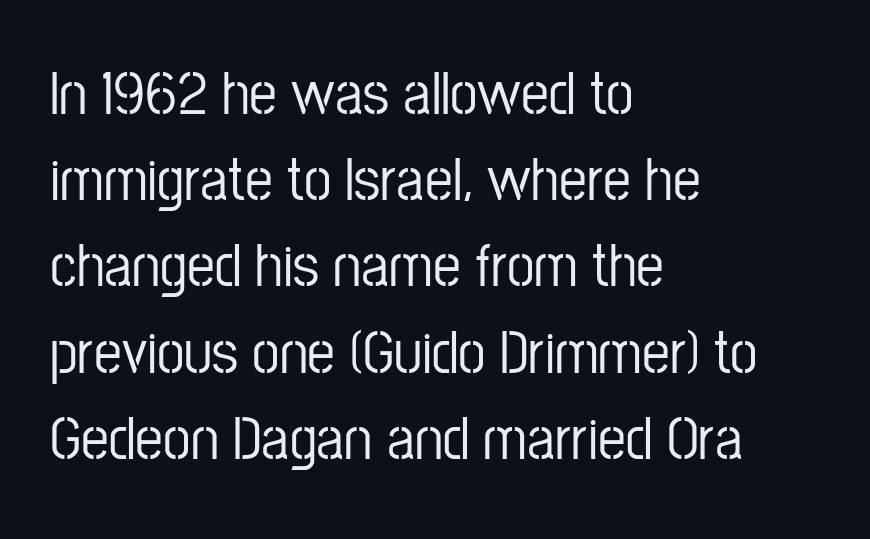
The image shows 62 px condensed sans-serif type, upright; set left-aligned, normal line spacing (1.39x), normal letter spacing, not underlined; low stroke contrast and a medium x-height.
